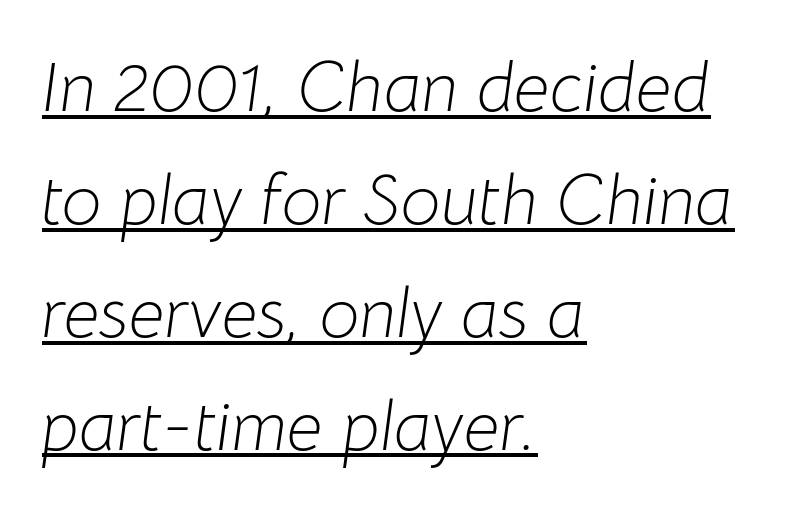
The image shows 71 px light type, italic (leaning right); set left-aligned, normal line spacing (1.59x), normal letter spacing, underlined; low stroke contrast and a medium x-height.
